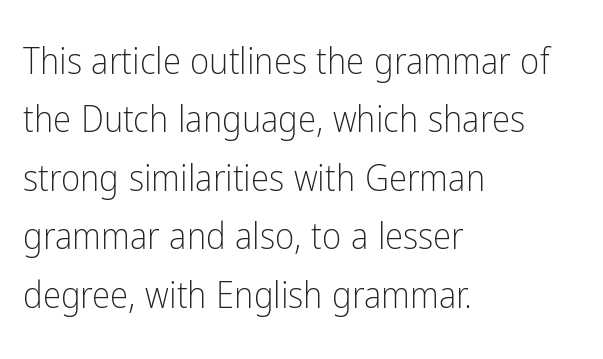
{"serif": "no", "italic": "no", "bold": "no", "weight": "light", "width": "condensed", "stroke_contrast": "low", "x_height": "medium", "monospaced": "no", "underline": "no", "align": "left", "line_spacing": "normal", "line_spacing_ratio": 1.58, "letter_spacing": "normal", "letter_spacing_em": 0.0, "glyph_px": 37}
